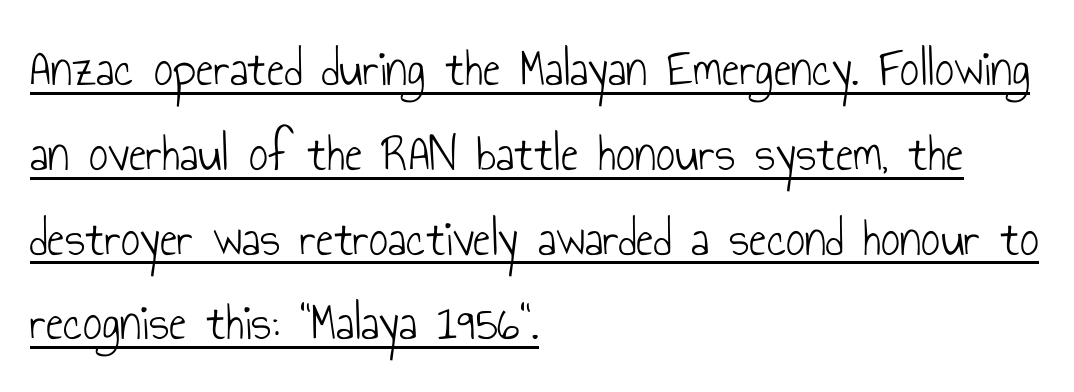
{"serif": "no", "italic": "no", "bold": "no", "weight": "light", "width": "condensed", "stroke_contrast": "low", "x_height": "small", "monospaced": "no", "underline": "yes", "align": "left", "line_spacing": "normal", "line_spacing_ratio": 1.6, "letter_spacing": "normal", "letter_spacing_em": 0.0, "glyph_px": 53}
